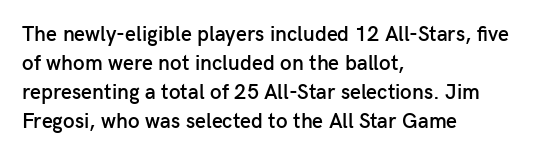
{"italic": "no", "bold": "semi", "underline": "no", "align": "left", "line_spacing": "normal", "line_spacing_ratio": 1.38, "letter_spacing": "normal", "letter_spacing_em": 0.0, "glyph_px": 21}
